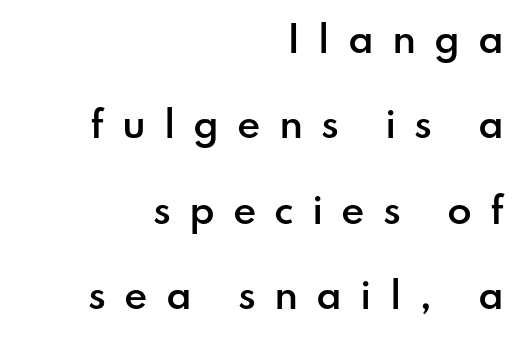
The horizontal fit of the characters is loose and conspicuously gappy. Plain, unruled lines of type. This rendering uses right alignment, leaving the left contour irregular. Is this a fixed-width face? No — the glyphs have proportional, varying widths.
